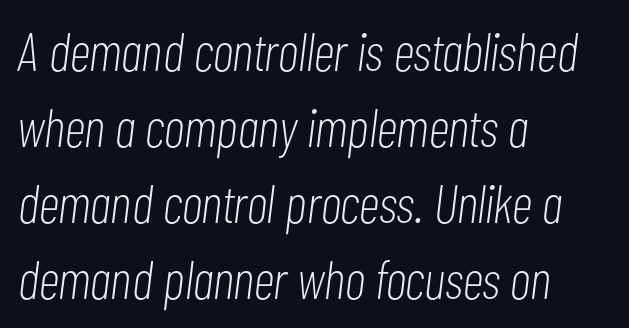
Q: Is the text bold? A: No.
Q: Is the text italic (slanted)? A: Yes, it leans right by about 7 degrees.
Q: Is the text underlined? A: No.
Q: How is the paragraph aligned? A: Left-aligned.
Q: Is the spacing between letters normal or unusually wide? A: Normal.
Q: Is the spacing between lines tight, normal or loose? A: Normal.
Q: Width (condensed, normal, or wide)? A: Condensed.
Q: Stroke contrast? A: Low.
Q: x-height? A: Medium.
Q: Monospaced? A: No.
